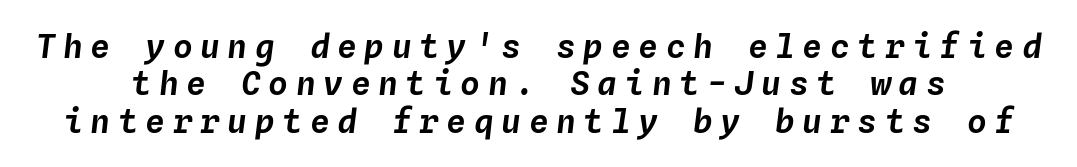
{"italic": "yes", "lean": "right", "slant_degrees": 4, "width": "normal", "stroke_contrast": "low", "x_height": "medium", "monospaced": "yes", "underline": "no", "line_spacing": "tight", "line_spacing_ratio": 1.13, "letter_spacing": "wide", "letter_spacing_em": 0.23, "glyph_px": 33}
